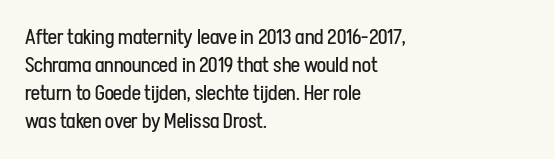
Q: Is the text bold? A: No.
Q: Is the text italic (slanted)? A: No, it is upright.
Q: Is the text underlined? A: No.
Q: How is the paragraph aligned? A: Left-aligned.
Q: Is the spacing between letters normal or unusually wide? A: Normal.
Q: Is the spacing between lines tight, normal or loose? A: Normal.
